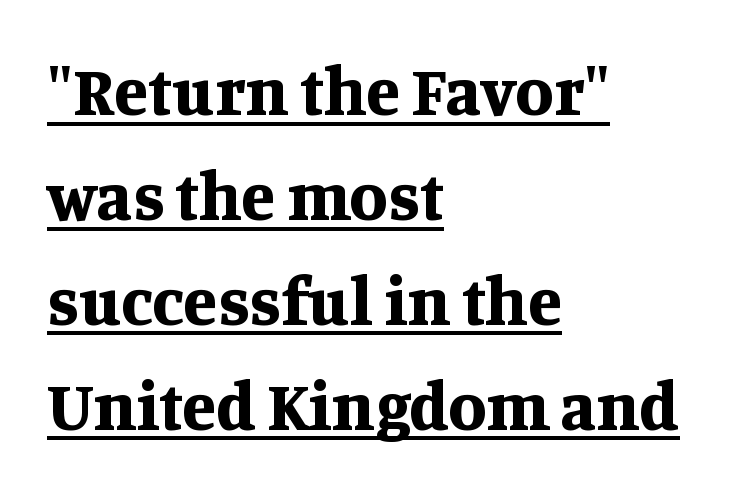
The image shows 69 px bold serif type, upright; set left-aligned, normal line spacing (1.52x), normal letter spacing, underlined; medium stroke contrast and a large x-height.
